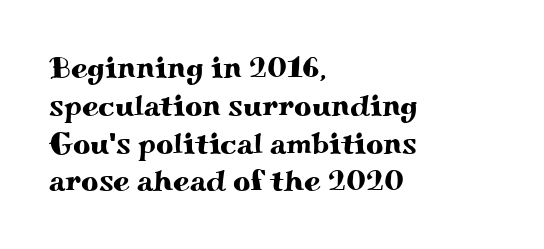
Q: Is the text italic (slanted)? A: No, it is upright.
Q: Is the typeface a serif or a sans-serif typeface? A: Serif.
Q: Is the text underlined? A: No.
Q: How is the paragraph aligned? A: Left-aligned.
Q: Is the spacing between letters normal or unusually wide? A: Normal.
Q: Is the spacing between lines tight, normal or loose? A: Normal.
Q: Width (condensed, normal, or wide)? A: Wide.
Q: Stroke contrast? A: Medium.
Q: x-height? A: Small.
Q: Monospaced? A: No.
